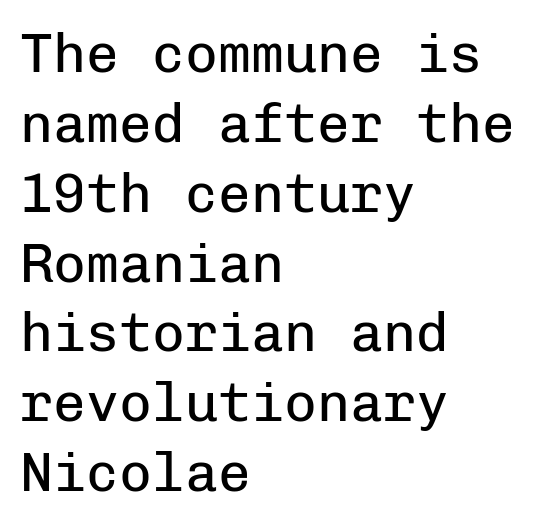
Q: Is the text bold? A: No.
Q: Is the text italic (slanted)? A: No, it is upright.
Q: Is the typeface a serif or a sans-serif typeface? A: Sans-serif.
Q: Is the text underlined? A: No.
Q: How is the paragraph aligned? A: Left-aligned.
Q: Is the spacing between letters normal or unusually wide? A: Normal.
Q: Is the spacing between lines tight, normal or loose? A: Normal.
Q: Width (condensed, normal, or wide)? A: Normal.
Q: Stroke contrast? A: Low.
Q: x-height? A: Medium.
Q: Monospaced? A: Yes.
